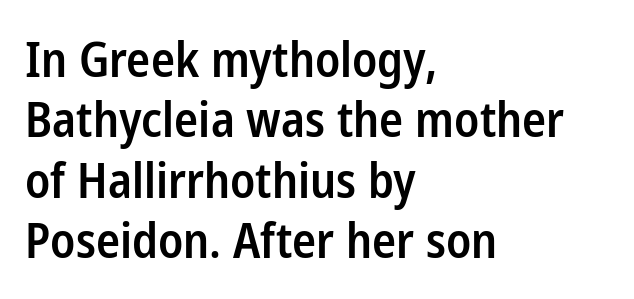
{"serif": "no", "italic": "no", "bold": "semi", "weight": "semibold", "width": "condensed", "stroke_contrast": "low", "x_height": "medium", "monospaced": "no", "underline": "no", "align": "left", "line_spacing": "normal", "line_spacing_ratio": 1.26, "letter_spacing": "normal", "letter_spacing_em": 0.0, "glyph_px": 48}
